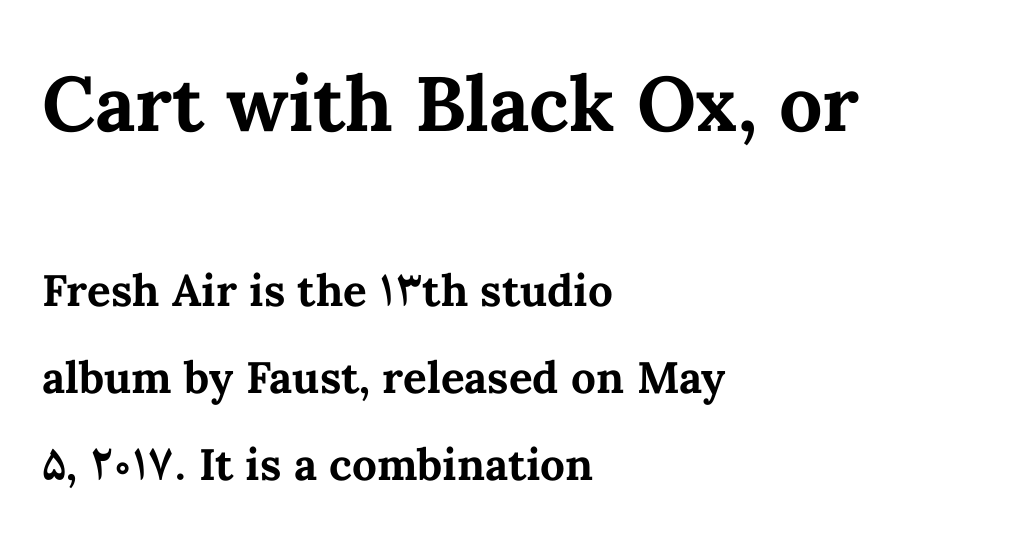
{"italic": "no", "bold": "yes", "weight": "bold", "width": "normal", "stroke_contrast": "medium", "x_height": "medium", "monospaced": "no", "underline": "no", "align": "left", "line_spacing": "loose", "line_spacing_ratio": 1.97, "letter_spacing": "normal", "letter_spacing_em": 0.0, "larger_block": "first", "size_ratio": 1.75, "glyph_px": 77}
